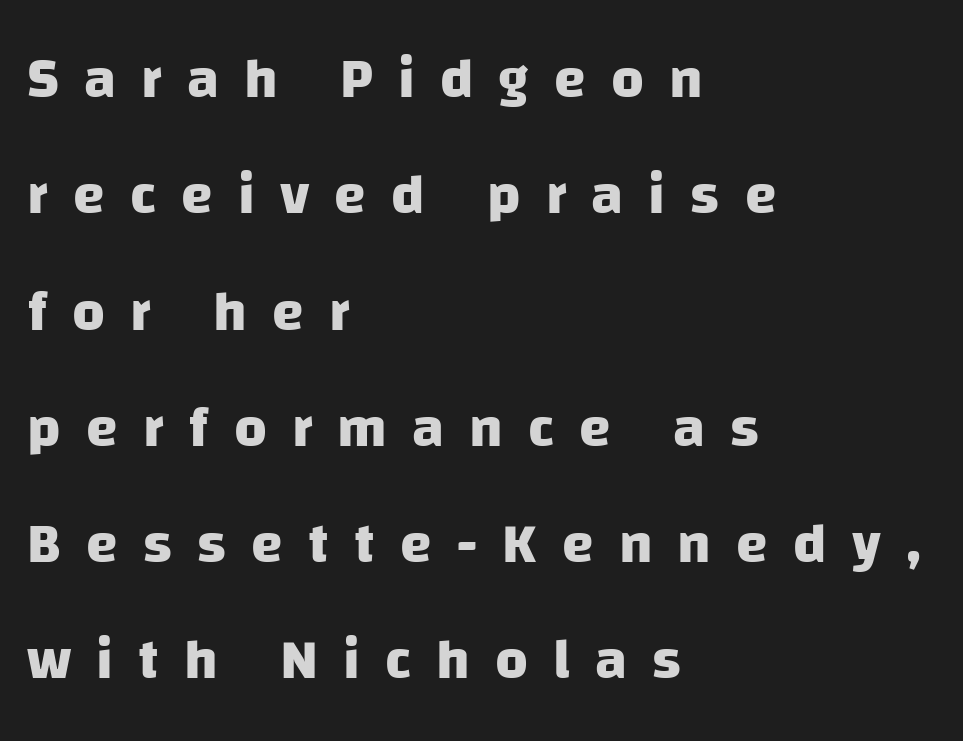
Each letter's strokes conclude bluntly, with no projecting serifs. Type without underlining. Strokes here are thick enough to call this a true bold. Each new line begins a long way beneath the previous one.
